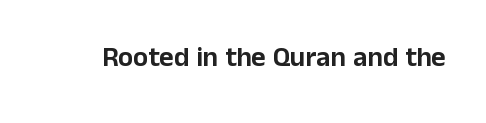
The image shows 28 px sans-serif type, upright; set normal letter spacing, not underlined; low stroke contrast and a medium x-height.
